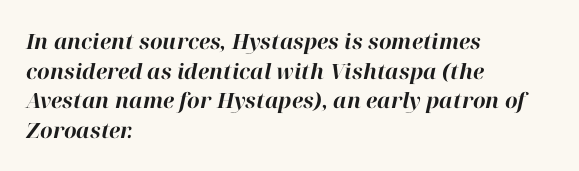
{"italic": "yes", "lean": "right", "slant_degrees": 12, "bold": "yes", "underline": "no", "align": "left", "line_spacing": "normal", "line_spacing_ratio": 1.41, "letter_spacing": "normal", "letter_spacing_em": 0.0, "glyph_px": 21}
